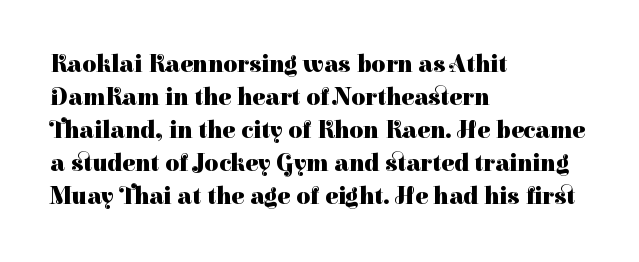
The image shows 24 px bold type, upright; set left-aligned, normal line spacing (1.38x), normal letter spacing, not underlined.
